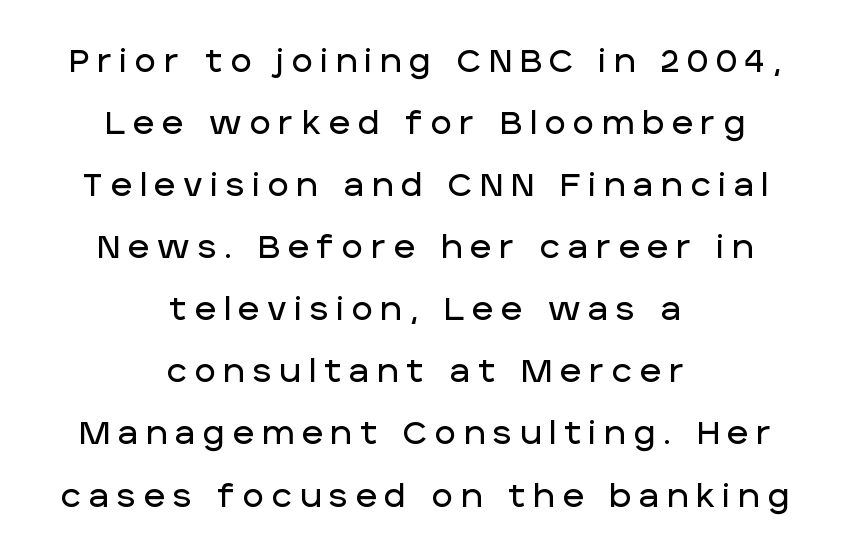
The image shows 32 px sans-serif type, upright; set centered, loose line spacing (1.94x), unusually wide letter spacing (+0.26 em), not underlined; low stroke contrast and a large x-height.
